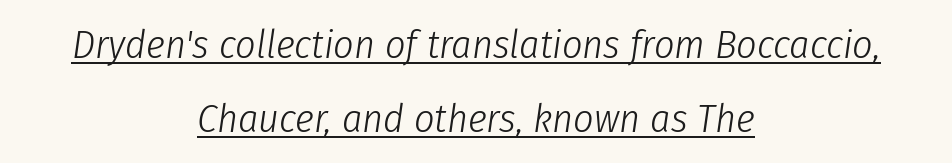
{"italic": "yes", "lean": "right", "slant_degrees": 8, "bold": "no", "weight": "light", "width": "condensed", "stroke_contrast": "low", "x_height": "medium", "monospaced": "no", "underline": "yes", "align": "center", "line_spacing_ratio": 1.84, "letter_spacing": "normal", "letter_spacing_em": 0.0, "glyph_px": 40}
